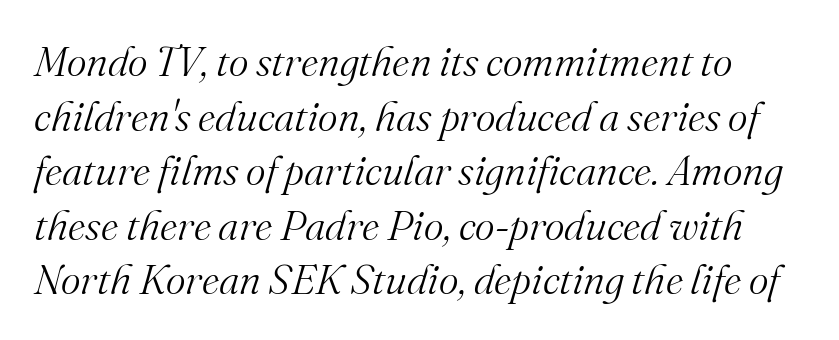
The image shows 42 px light serif type, italic (leaning right); set normal line spacing (1.3x), normal letter spacing, not underlined; medium stroke contrast and a small x-height.
